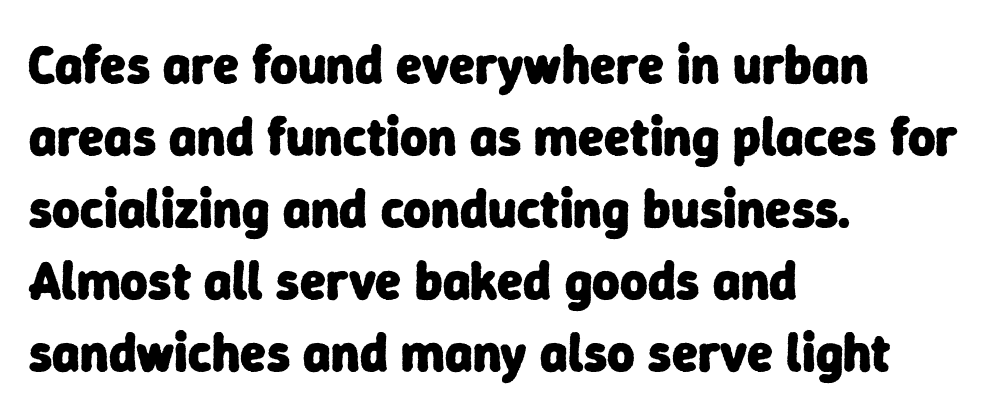
Summary of weight: heavy, a full bold. This rendering features lettering with no underline. The letterforms sit shoulder to shoulder at normal distance. Where is the straight margin? On the left. The face used here is proportionally spaced, like ordinary book or web type. Observe the absence of serifs on each vertical stroke in this sample.
